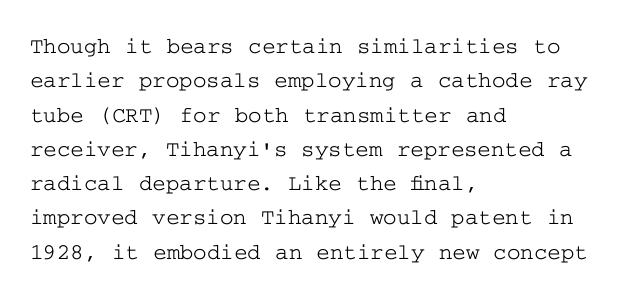
Q: Is the text italic (slanted)? A: No, it is upright.
Q: Is the text underlined? A: No.
Q: How is the paragraph aligned? A: Left-aligned.
Q: Is the spacing between letters normal or unusually wide? A: Normal.
Q: Is the spacing between lines tight, normal or loose? A: Normal.
